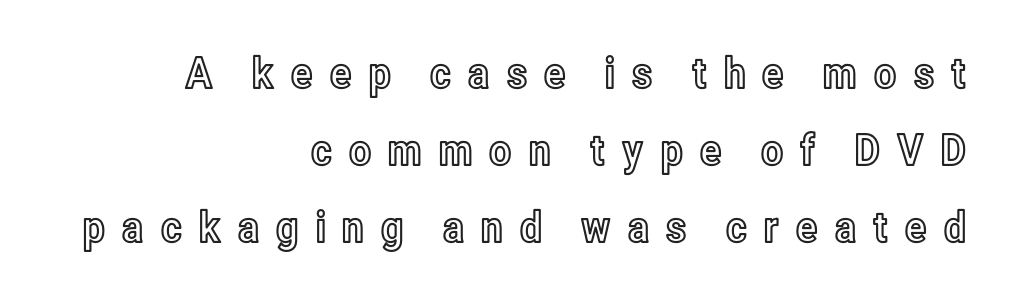
The tracking jumps out immediately: characters are airy and widely separated. Think of a printed novel: that variable character pitch is what you see here. Characters remain perfectly vertical along every line. The ragged edge is on the left, which tells us the setting is flush right. Decoration check: the copy has no underline.
